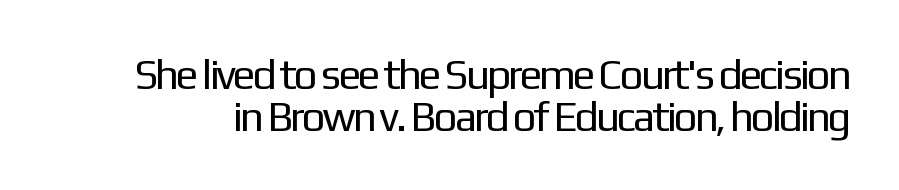
{"serif": "no", "italic": "no", "bold": "no", "weight": "regular", "width": "normal", "stroke_contrast": "low", "x_height": "medium", "monospaced": "no", "underline": "no", "line_spacing": "tight", "line_spacing_ratio": 0.99, "letter_spacing": "normal", "letter_spacing_em": 0.0, "glyph_px": 42}
